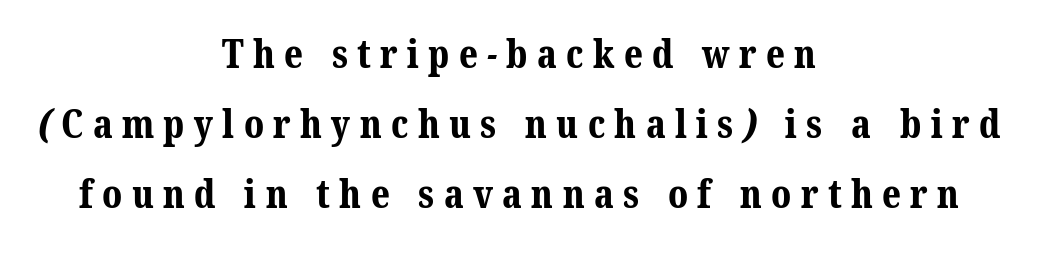
A typesetter would call this proportional, since set widths differ per character. Yep, those are serifs on the letters. Casual observation: everything's sitting right in the middle. Typographic density is high because the face is bold. There is plenty of visible air inserted between adjacent glyphs. The glyphs are unaccompanied by any horizontal stroke below them.
